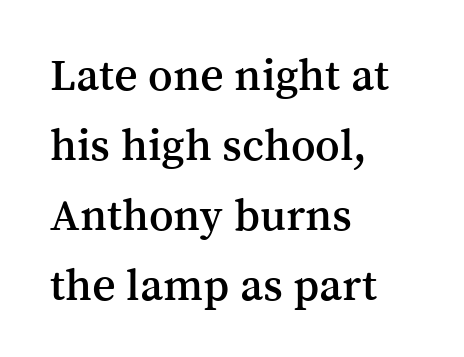
The image shows 46 px serif type, upright; set left-aligned, normal line spacing (1.52x), normal letter spacing, not underlined; medium stroke contrast and a medium x-height.
